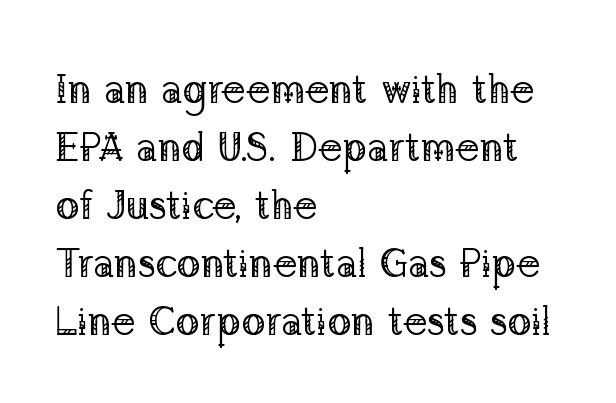
The image shows 40 px regular-weight serif type, upright; set left-aligned, normal line spacing (1.45x), normal letter spacing, not underlined; low stroke contrast and a medium x-height.
